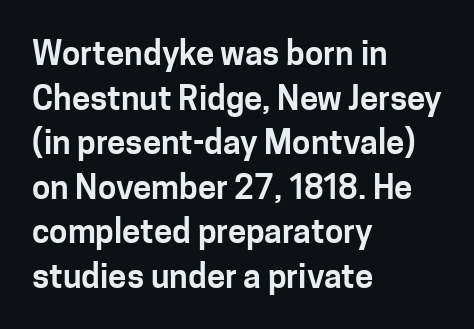
The image shows 33 px sans-serif type, upright; set left-aligned, normal line spacing (1.35x), normal letter spacing, not underlined; low stroke contrast and a medium x-height.
